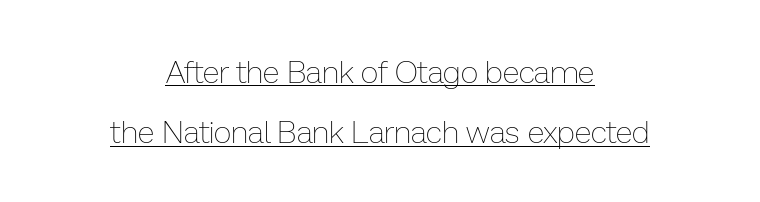
The specimen reads as upright at a glance. Summary of vertical rhythm: relaxed, with wide interline spacing. In CSS terms this would be text-align: center. Observe the ordinary spacing: letters are neighbours, not strangers. Varying glyph widths throughout — classic text-font behaviour. The letters look calm and open, with moderate or lighter stems.
